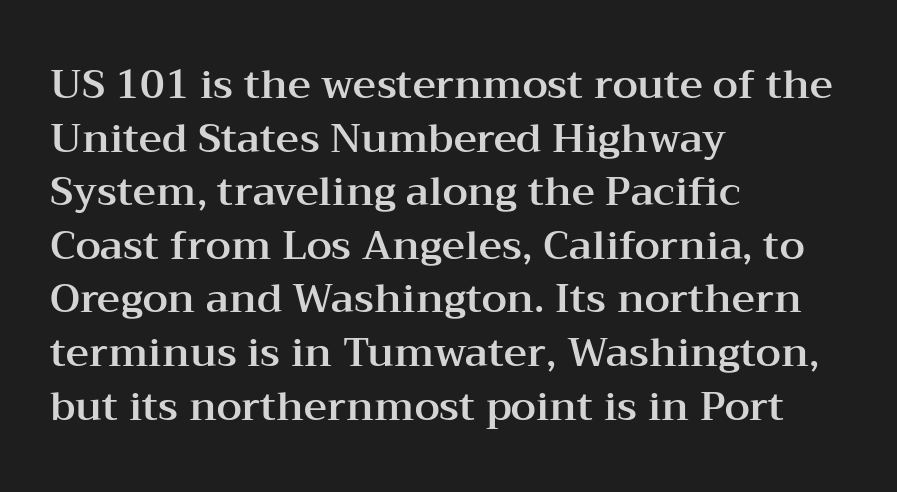
The image shows 40 px wide serif type, upright; set left-aligned, normal line spacing (1.34x), normal letter spacing, not underlined; medium stroke contrast and a medium x-height.
